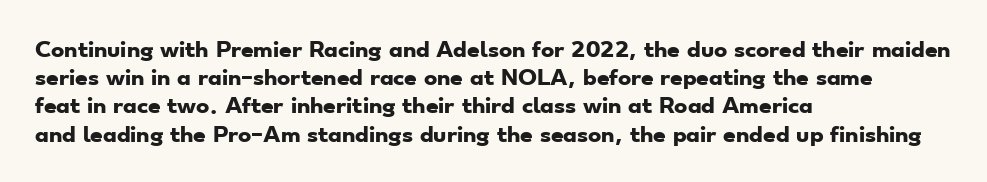
The horizontal fit of the characters is conventional and even. The letters are bold, with thick, heavy strokes. What's the leading like? Ordinary, nothing unusual. The specimen omits any rule beneath the text block's lines.
